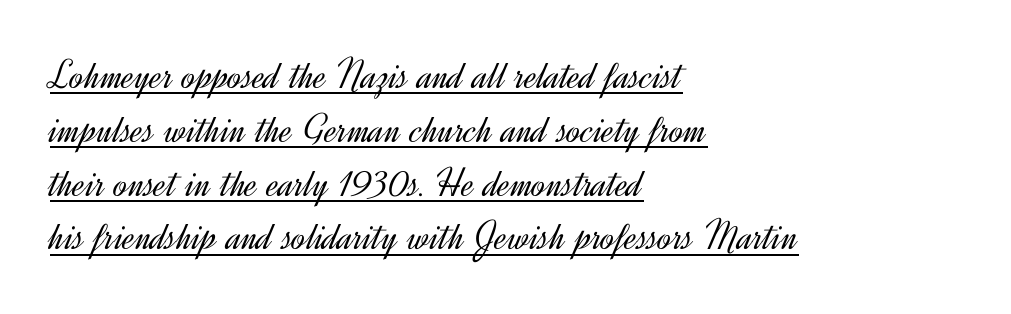
Underlining? Definitely there. Character widths vary here, with narrow letters taking less room than wide ones. Tracking value appears to be zero — textbook default spacing. A quiet, ordinary-to-light weight characterises the typeface.
